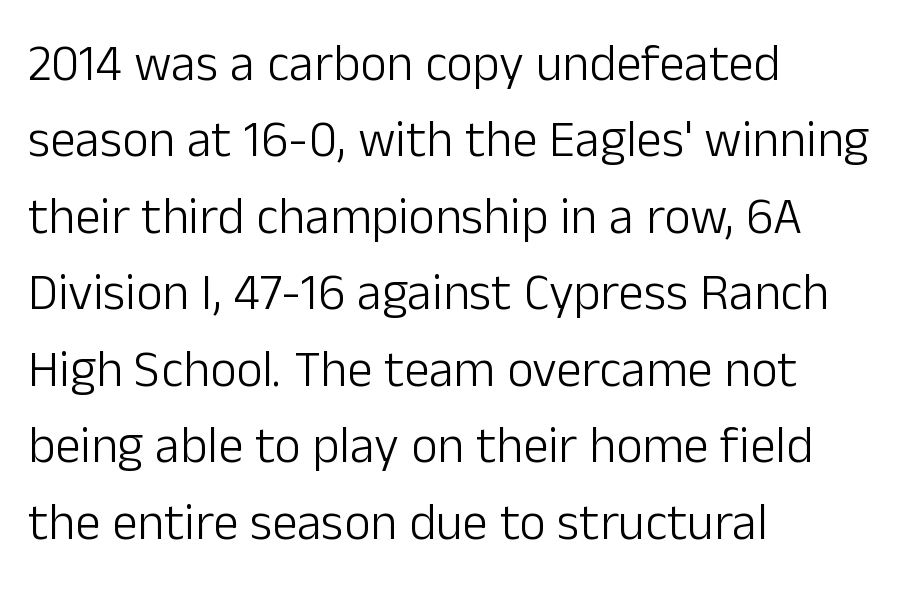
Q: Is the text bold? A: No.
Q: Is the text italic (slanted)? A: No, it is upright.
Q: Is the typeface a serif or a sans-serif typeface? A: Sans-serif.
Q: Is the text underlined? A: No.
Q: How is the paragraph aligned? A: Left-aligned.
Q: Is the spacing between letters normal or unusually wide? A: Normal.
Q: Is the spacing between lines tight, normal or loose? A: Normal.
Q: Width (condensed, normal, or wide)? A: Normal.
Q: Stroke contrast? A: Low.
Q: x-height? A: Medium.
Q: Monospaced? A: No.
